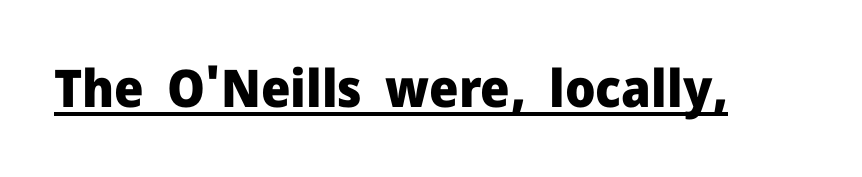
Spacing verdict: proportional, widths tailored to each character. Heavy, bold letterforms. The passage shown has conventional tracking throughout. The lettering stays uniformly vertical, giving the passage a roman look. In designer terms, the underline attribute is active on this setting.
